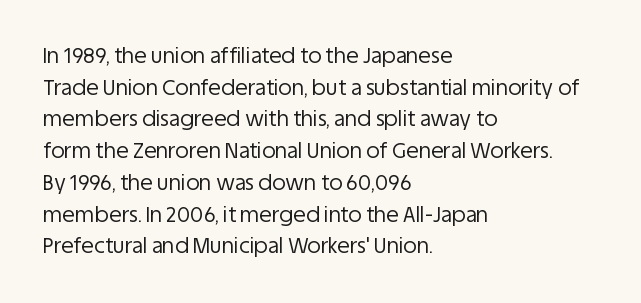
{"italic": "no", "bold": "no", "underline": "no", "align": "left", "line_spacing": "normal", "line_spacing_ratio": 1.51, "letter_spacing": "normal", "letter_spacing_em": 0.0, "glyph_px": 21}
